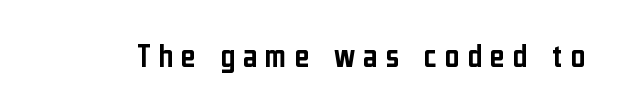
Q: Is the text italic (slanted)? A: No, it is upright.
Q: Is the typeface a serif or a sans-serif typeface? A: Sans-serif.
Q: Is the text underlined? A: No.
Q: Is the spacing between letters normal or unusually wide? A: Unusually wide.
Q: Width (condensed, normal, or wide)? A: Condensed.
Q: Stroke contrast? A: Low.
Q: x-height? A: Medium.
Q: Monospaced? A: No.
